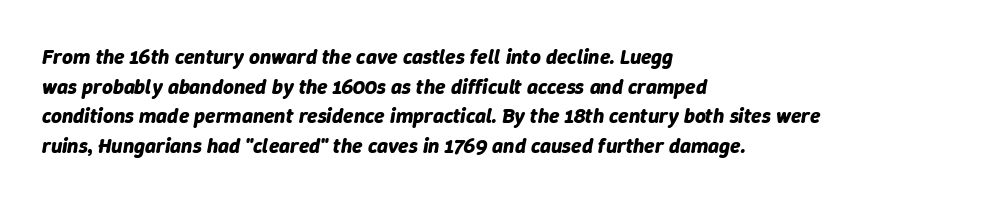
Words appear dense and cohesive because spacing is normal. The axis of the letterforms is tilted away from vertical. Left-aligned paragraph, ragged on the right. The rendering uses a bold face; every stroke is thick and dark.
